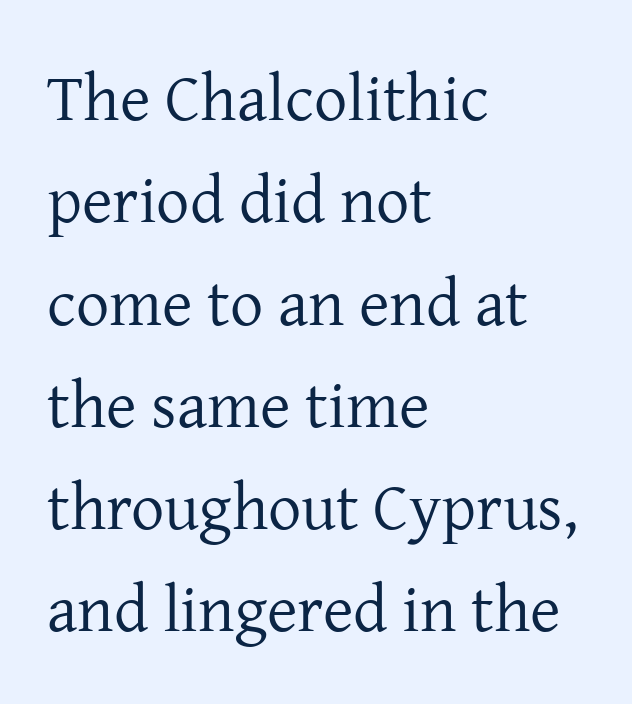
{"serif": "yes", "italic": "no", "bold": "no", "weight": "regular", "width": "normal", "stroke_contrast": "low", "x_height": "medium", "monospaced": "no", "underline": "no", "align": "left", "line_spacing": "normal", "line_spacing_ratio": 1.55, "letter_spacing": "normal", "letter_spacing_em": 0.0, "glyph_px": 66}
